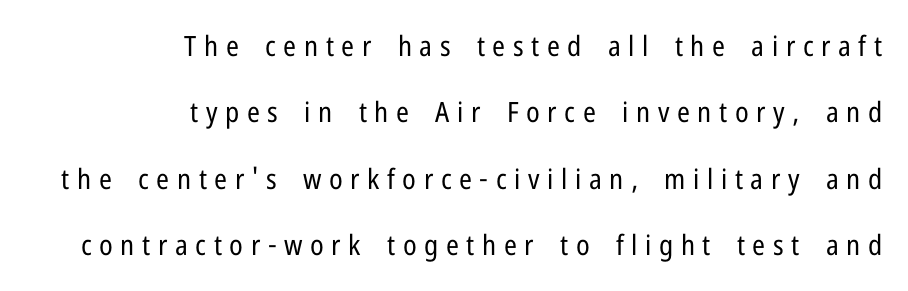
The image shows 28 px regular-weight, condensed sans-serif type, upright; set right-aligned, loose line spacing (2.37x), unusually wide letter spacing (+0.27 em), not underlined; low stroke contrast and a medium x-height.
